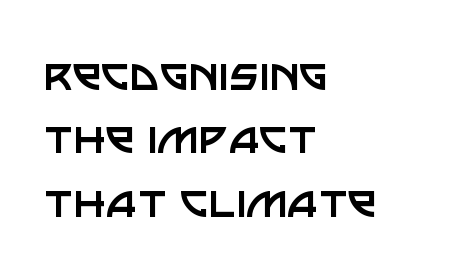
Q: Is the text bold? A: No.
Q: Is the text italic (slanted)? A: No, it is upright.
Q: Is the typeface a serif or a sans-serif typeface? A: Sans-serif.
Q: Is the text underlined? A: No.
Q: How is the paragraph aligned? A: Left-aligned.
Q: Is the spacing between letters normal or unusually wide? A: Normal.
Q: Width (condensed, normal, or wide)? A: Normal.
Q: Stroke contrast? A: Low.
Q: x-height? A: Large.
Q: Monospaced? A: No.
